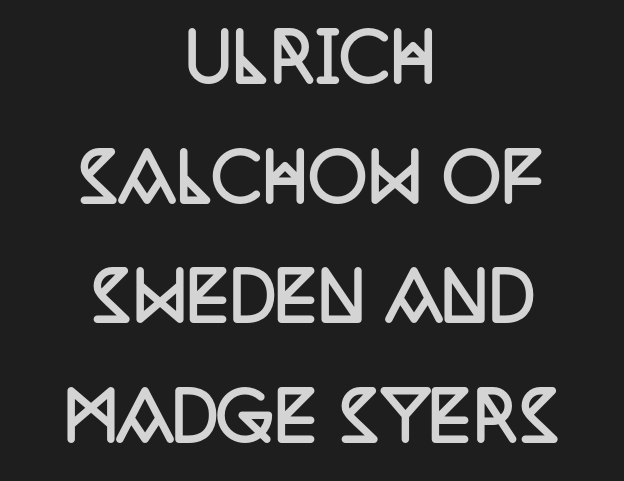
Q: Is the text bold? A: Yes.
Q: Is the text italic (slanted)? A: No, it is upright.
Q: Is the typeface a serif or a sans-serif typeface? A: Serif.
Q: Is the text underlined? A: No.
Q: How is the paragraph aligned? A: Centered.
Q: Is the spacing between letters normal or unusually wide? A: Normal.
Q: Width (condensed, normal, or wide)? A: Condensed.
Q: Stroke contrast? A: Low.
Q: x-height? A: Large.
Q: Monospaced? A: No.
